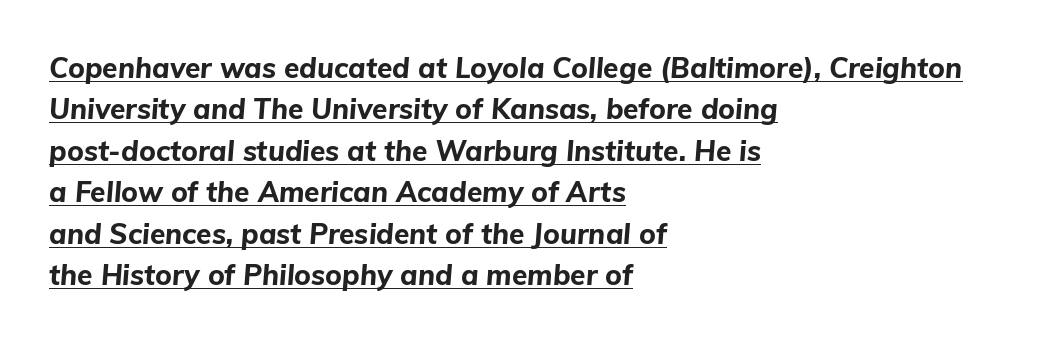
The image shows 28 px bold type, italic (leaning right); set left-aligned, normal line spacing (1.48x), normal letter spacing, underlined; low stroke contrast and a medium x-height.
